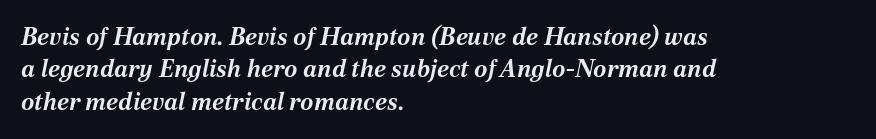
Looking at the ascenders, they clearly lean. Has an underline been added? It has not. This block has exactly the height ordinary leading produces. Which margin do the lines hug? The left one — the right edge is uneven. This is heavy type, rendered in bold. The letterforms sit shoulder to shoulder at normal distance.
